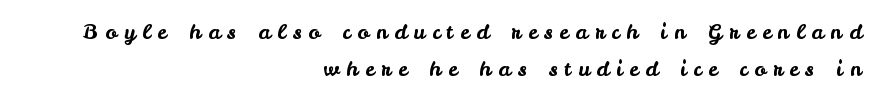
{"underline": "no", "align": "right", "line_spacing_ratio": 1.77, "letter_spacing": "wide", "letter_spacing_em": 0.34, "glyph_px": 21}
